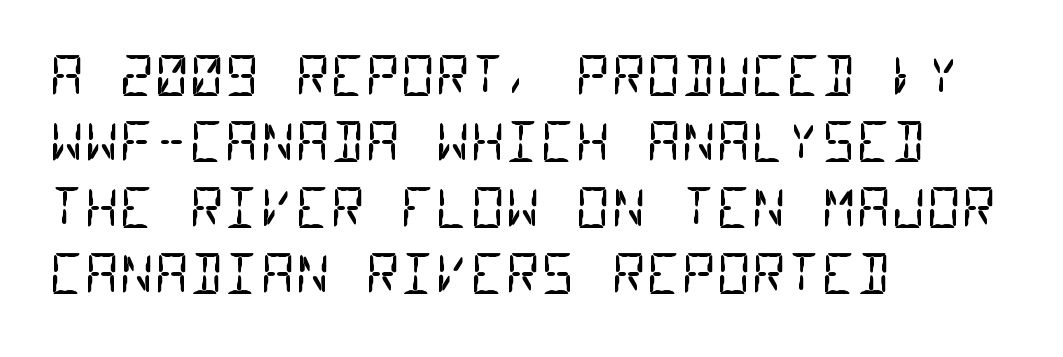
{"serif": "no", "bold": "no", "weight": "regular", "width": "condensed", "stroke_contrast": "low", "x_height": "large", "monospaced": "yes", "underline": "no", "align": "left", "line_spacing_ratio": 1.22, "letter_spacing": "normal", "letter_spacing_em": 0.0, "glyph_px": 54}
